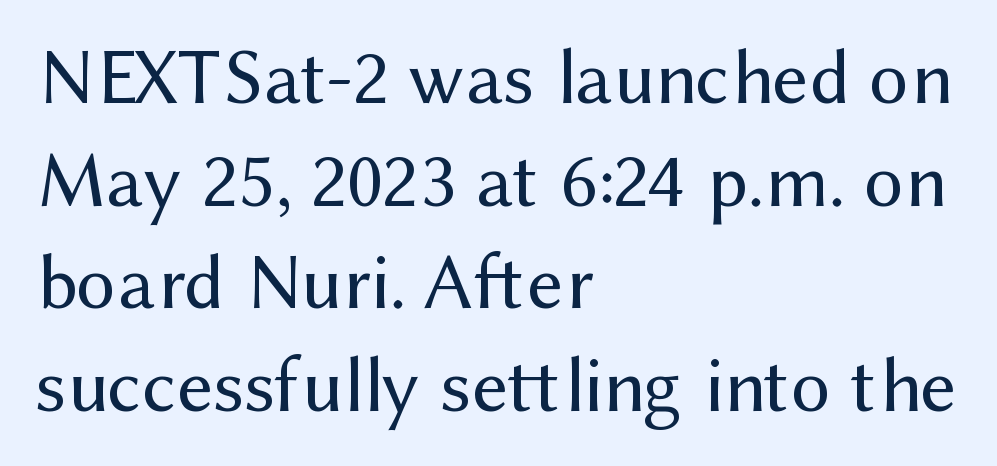
{"serif": "no", "italic": "no", "bold": "no", "weight": "regular", "width": "normal", "stroke_contrast": "medium", "x_height": "medium", "monospaced": "no", "underline": "no", "align": "left", "line_spacing": "normal", "line_spacing_ratio": 1.3, "letter_spacing": "normal", "letter_spacing_em": 0.0, "glyph_px": 79}
